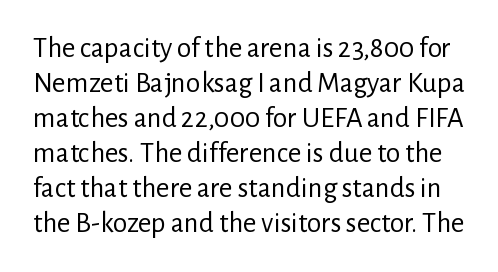
The image shows 29 px regular-weight sans-serif type, upright; set line spacing 1.21x, normal letter spacing, not underlined; low stroke contrast and a medium x-height.
